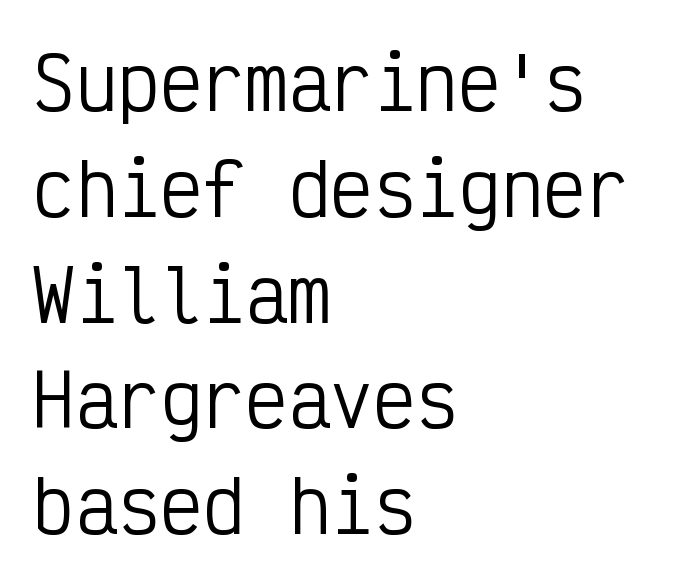
{"serif": "no", "italic": "no", "bold": "no", "weight": "regular", "width": "condensed", "stroke_contrast": "low", "x_height": "medium", "monospaced": "yes", "underline": "no", "align": "left", "line_spacing": "normal", "line_spacing_ratio": 1.49, "letter_spacing": "normal", "letter_spacing_em": 0.0, "glyph_px": 71}
